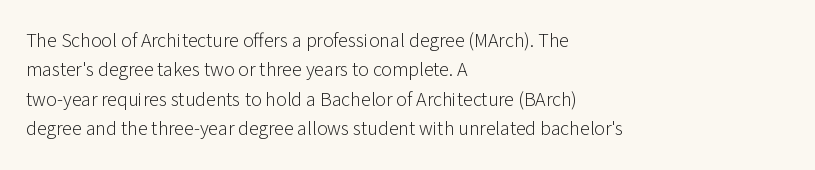
Q: Is the text bold? A: No.
Q: Is the text italic (slanted)? A: No, it is upright.
Q: Is the text underlined? A: No.
Q: How is the paragraph aligned? A: Left-aligned.
Q: Is the spacing between letters normal or unusually wide? A: Normal.
Q: Is the spacing between lines tight, normal or loose? A: Normal.
